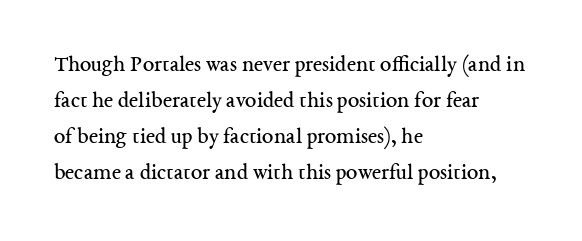
Nothing unusual about the tracking: characters are spaced as the font intends. The typesetter chose a ragged-right arrangement here. Vertical strokes here are truly vertical. In terms of leading, this rendering sits right in the middle.
